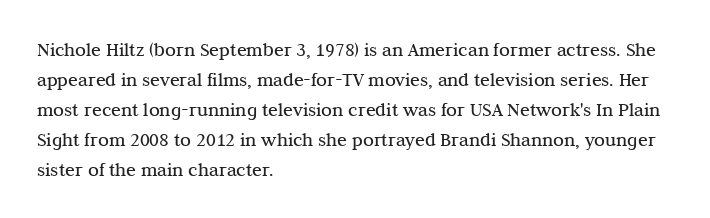
{"italic": "no", "bold": "no", "underline": "no", "align": "left", "line_spacing": "normal", "line_spacing_ratio": 1.5, "letter_spacing": "normal", "letter_spacing_em": 0.0, "glyph_px": 20}
